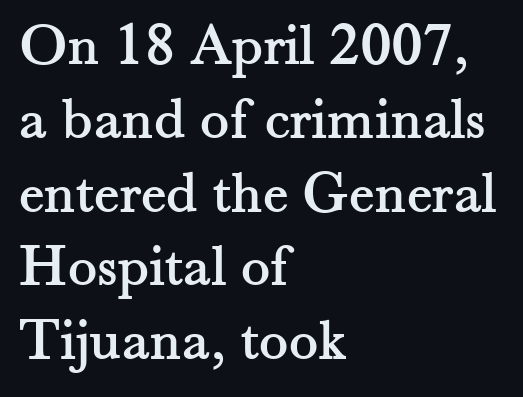
Q: Is the text italic (slanted)? A: No, it is upright.
Q: Is the typeface a serif or a sans-serif typeface? A: Serif.
Q: Is the text underlined? A: No.
Q: How is the paragraph aligned? A: Left-aligned.
Q: Is the spacing between letters normal or unusually wide? A: Normal.
Q: Width (condensed, normal, or wide)? A: Normal.
Q: Stroke contrast? A: Medium.
Q: x-height? A: Small.
Q: Monospaced? A: No.
